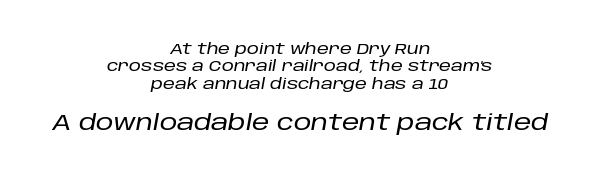
Compared with typical body copy, the letter spacing here is the same. Notice how the stems are inclined rather than vertical — that's the hallmark of italics. Visually, the bottom section dominates because its glyphs are scaled up. Unmarked baselines from the first word to the last.
